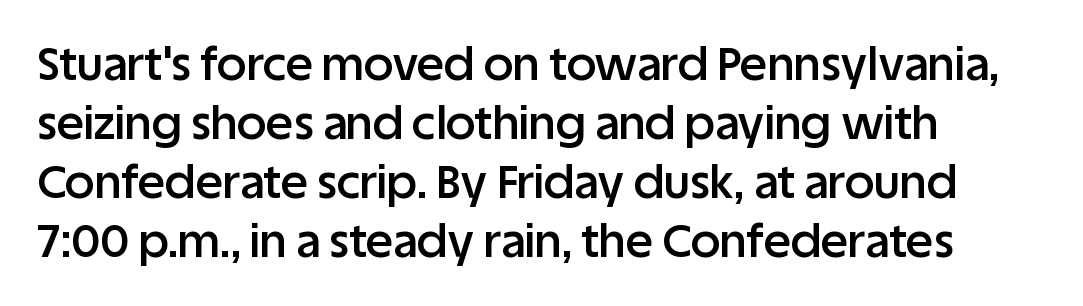
This sample uses an upright cut, with every glyph sitting square on the baseline. Words float on clear page, feet unadorned. Line spacing here is normal. Spacing verdict: proportional, widths tailored to each character.
